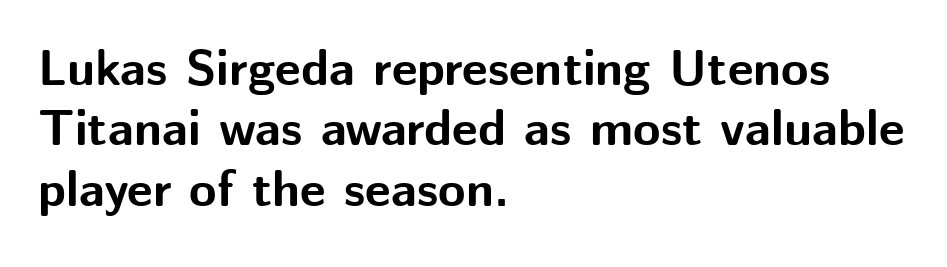
Serif or sans? Sans — the stroke terminals are bare. The gap between lines stays unmarked. A dark, heavy texture on the line: the type is bold. This sample is left-justified, so line endings fall wherever the words run out. Honestly, the letter spacing is just normal — you wouldn't notice it.
